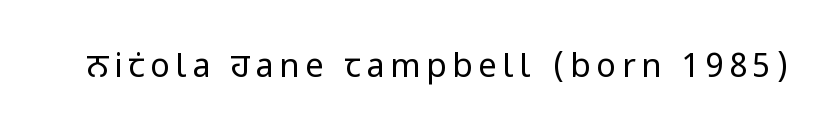
The image shows 33 px regular-weight, condensed sans-serif type, upright; set not underlined; low stroke contrast and a large x-height.
